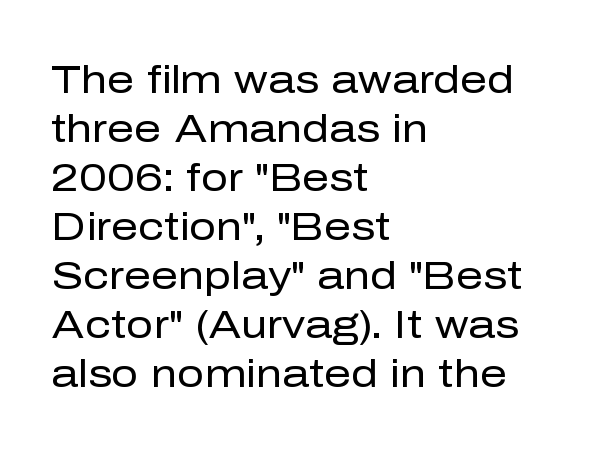
{"serif": "no", "italic": "no", "bold": "no", "weight": "regular", "width": "normal", "stroke_contrast": "low", "x_height": "medium", "monospaced": "no", "underline": "no", "align": "left", "line_spacing": "normal", "line_spacing_ratio": 1.29, "letter_spacing": "normal", "letter_spacing_em": 0.0, "glyph_px": 38}
